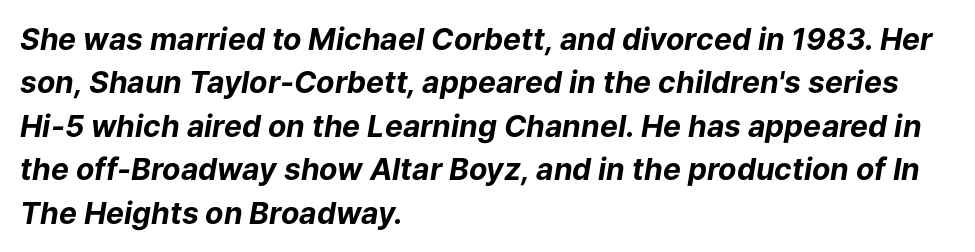
The whole block is typeset with a tilt. Proportional: the letters do not fall into vertical columns. Does the copy run flush right? No — it runs flush left. The passage shown stacks its lines at a standard gap. Look at the tracking — it's just the regular setting, nothing added. Thick stems and heavy bowls — unmistakably bold.
